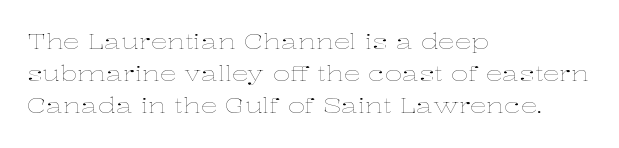
{"italic": "no", "bold": "no", "underline": "no", "align": "left", "line_spacing": "normal", "line_spacing_ratio": 1.53, "letter_spacing": "normal", "letter_spacing_em": 0.0, "glyph_px": 21}
